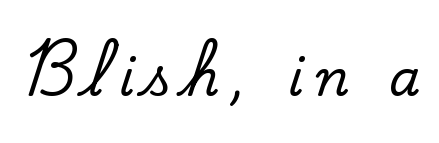
Q: Is the text italic (slanted)? A: Yes.
Q: Is the typeface a serif or a sans-serif typeface? A: Serif.
Q: Is the text underlined? A: No.
Q: Is the spacing between letters normal or unusually wide? A: Unusually wide.
Q: Width (condensed, normal, or wide)? A: Normal.
Q: Stroke contrast? A: Low.
Q: x-height? A: Small.
Q: Monospaced? A: No.
